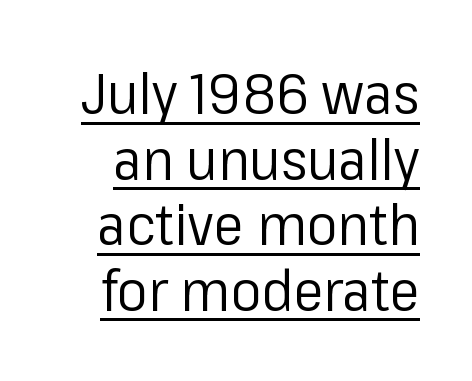
The image shows 57 px regular-weight sans-serif type, upright; set tight line spacing (1.15x), normal letter spacing, underlined; low stroke contrast and a medium x-height.
